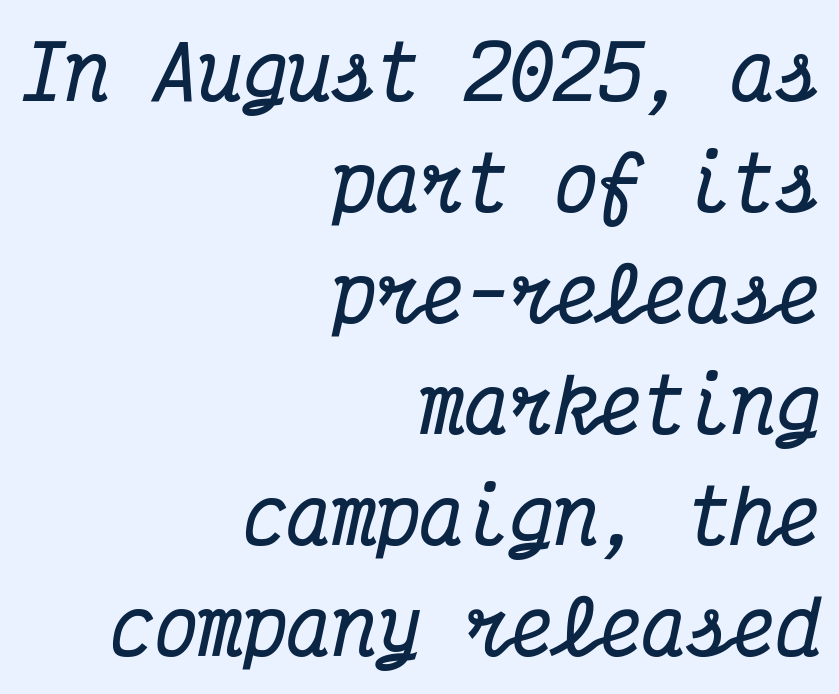
Q: Is the text bold? A: Yes.
Q: Is the text italic (slanted)? A: Yes, it leans right by about 12 degrees.
Q: Is the typeface a serif or a sans-serif typeface? A: Serif.
Q: Is the text underlined? A: No.
Q: How is the paragraph aligned? A: Right-aligned.
Q: Is the spacing between letters normal or unusually wide? A: Normal.
Q: Is the spacing between lines tight, normal or loose? A: Normal.
Q: Width (condensed, normal, or wide)? A: Condensed.
Q: Stroke contrast? A: Medium.
Q: x-height? A: Medium.
Q: Monospaced? A: Yes.
